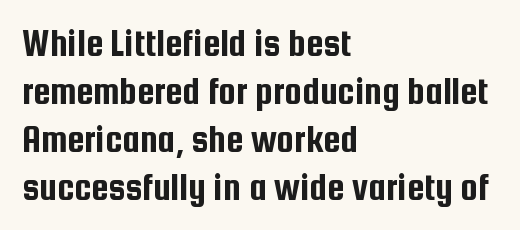
{"serif": "no", "italic": "no", "width": "condensed", "stroke_contrast": "low", "x_height": "medium", "monospaced": "no", "underline": "no", "align": "left", "line_spacing_ratio": 1.23, "letter_spacing": "normal", "letter_spacing_em": 0.0, "glyph_px": 39}
